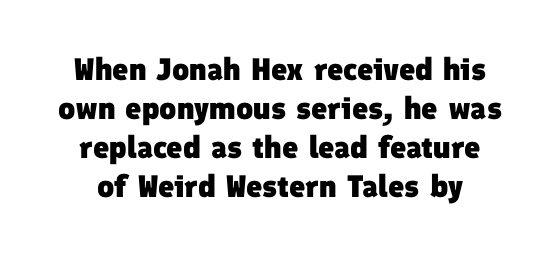
You could call the tracking neutral — neither tight nor loose. The typeface chosen for these lines omits serifs. These words are printed bold, with thick strokes throughout. A typesetter would call this proportional, since set widths differ per character. Notice how descenders clear the ascenders below comfortably — that's standard leading. The strip under each line holds only bare page.
